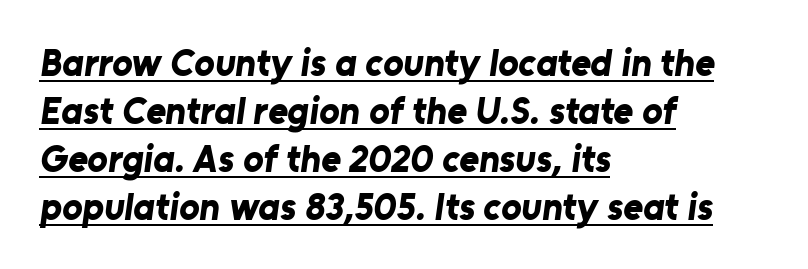
Q: Is the text bold? A: Yes.
Q: Is the typeface a serif or a sans-serif typeface? A: Sans-serif.
Q: Is the text underlined? A: Yes.
Q: How is the paragraph aligned? A: Left-aligned.
Q: Is the spacing between letters normal or unusually wide? A: Normal.
Q: Is the spacing between lines tight, normal or loose? A: Normal.
Q: Width (condensed, normal, or wide)? A: Normal.
Q: Stroke contrast? A: Low.
Q: x-height? A: Medium.
Q: Monospaced? A: No.
